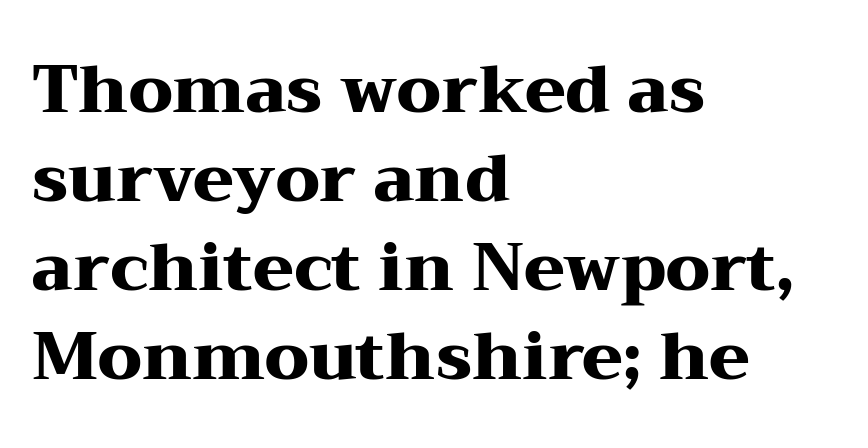
Q: Is the text bold? A: Yes.
Q: Is the text italic (slanted)? A: No, it is upright.
Q: Is the typeface a serif or a sans-serif typeface? A: Serif.
Q: Is the text underlined? A: No.
Q: How is the paragraph aligned? A: Left-aligned.
Q: Is the spacing between letters normal or unusually wide? A: Normal.
Q: Is the spacing between lines tight, normal or loose? A: Normal.
Q: Width (condensed, normal, or wide)? A: Wide.
Q: Stroke contrast? A: Medium.
Q: x-height? A: Medium.
Q: Monospaced? A: No.
